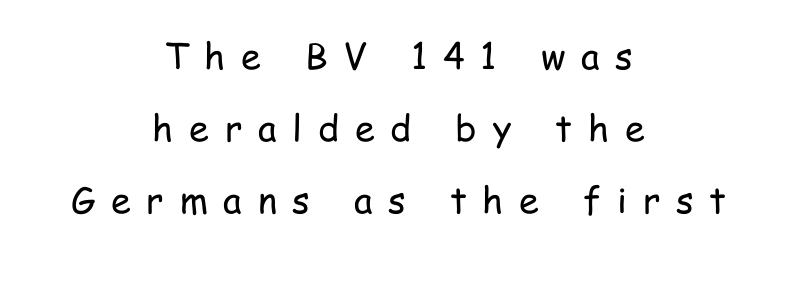
The image shows 36 px regular-weight, condensed sans-serif type, upright; set centered, loose line spacing (2.0x), unusually wide letter spacing (+0.44 em), not underlined; low stroke contrast and a medium x-height.
